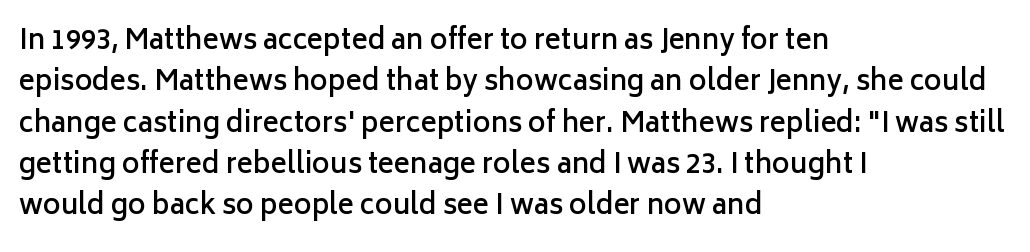
A student would call this left alignment; a typographer would say flush left, rag right. Line spacing here is normal. Tracking value appears to be zero — textbook default spacing. A typesetter would mark this as roman, not italic. Each glyph is drawn with semibold strokes, heavier than normal yet not fully bold. The strip under each line holds only bare page.
